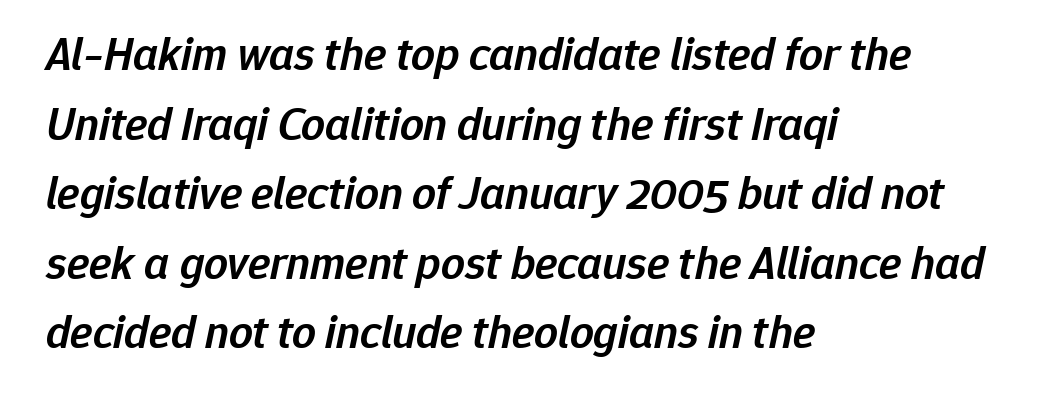
Think of a printed novel: that variable character pitch is what you see here. Is the letter spacing exaggerated? No — it looks like the ordinary default. Letters rest on an invisible, unmarked baseline. The compositor pushed each line to the left boundary.
